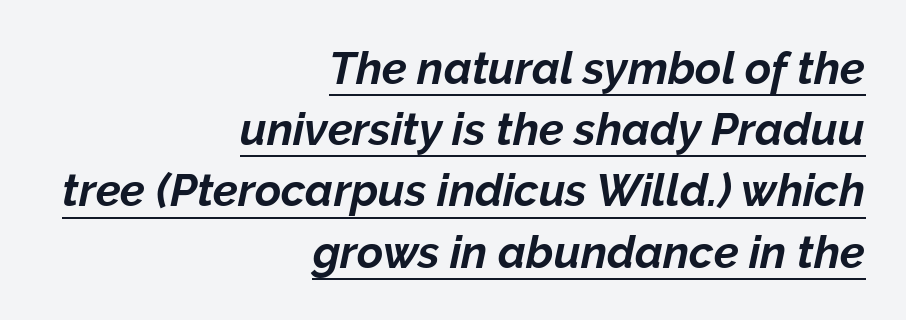
The string is rendered with underlining switched on. Emphasis by weight is at full strength: bold. The line texture is even and compact thanks to regular tracking. The text block is weighted toward the right margin, trailing off unevenly leftward. Characters are canted at an angle relative to the baseline's perpendicular. Baseline-to-baseline distance is the conventional proportion of letter height.
